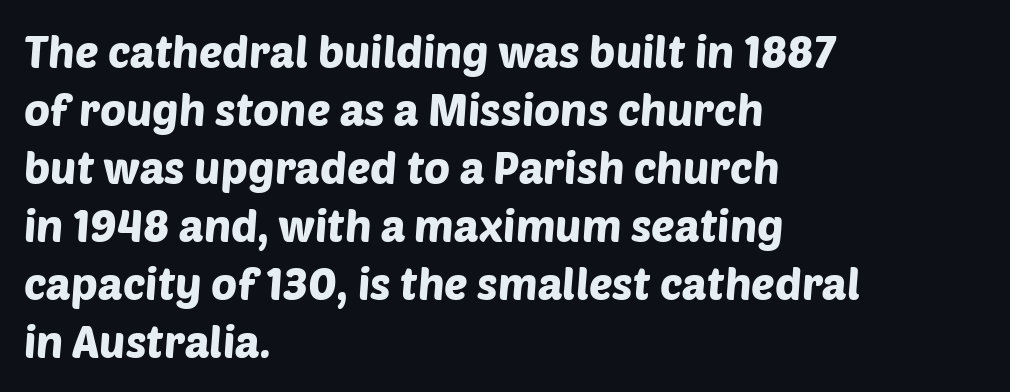
{"serif": "no", "width": "normal", "stroke_contrast": "low", "x_height": "large", "monospaced": "no", "underline": "no", "align": "left", "line_spacing": "normal", "line_spacing_ratio": 1.32, "letter_spacing": "normal", "letter_spacing_em": 0.0, "glyph_px": 44}
